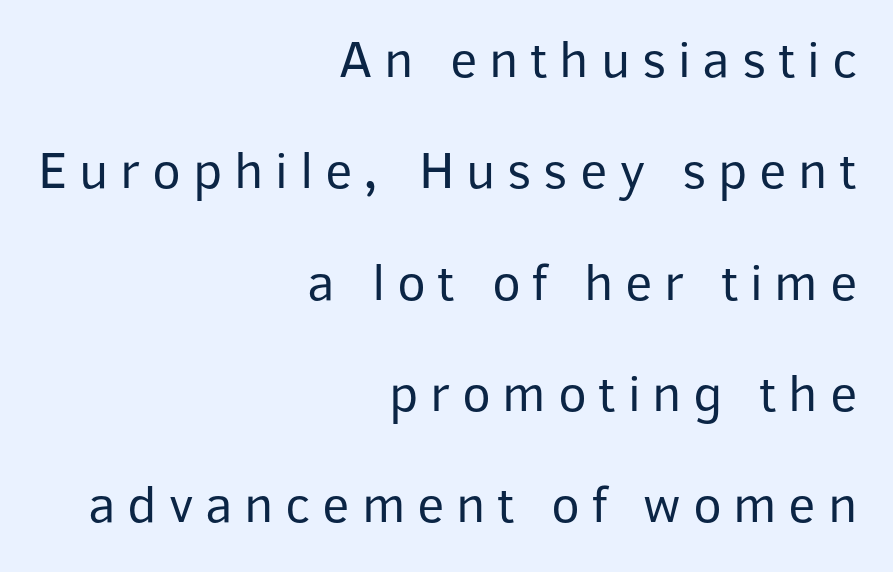
The image shows 53 px regular-weight sans-serif type, upright; set right-aligned, loose line spacing (2.1x), unusually wide letter spacing (+0.22 em), not underlined; low stroke contrast and a medium x-height.
